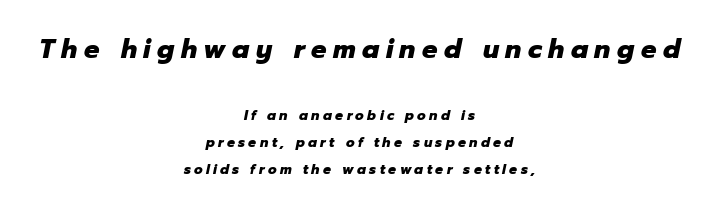
You could only call the tracking loose — the letters float apart. The vertical gap from one line to the next is large. The rendering positions every line midway between the sides. Every letter is thick-stroked: bold, no question. The face used here appears at its bigger size in the upper chunk. A typesetter would mark this as italic.
